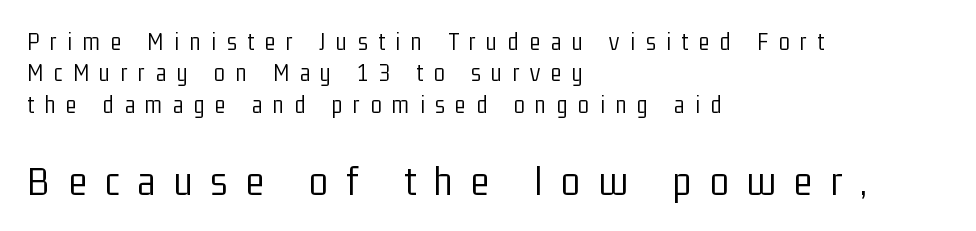
The image shows 43 px light, condensed sans-serif type, upright; set left-aligned, normal line spacing (1.26x), unusually wide letter spacing (+0.43 em), not underlined; the second (bottom) block is 1.72x larger; low stroke contrast and a medium x-height.
